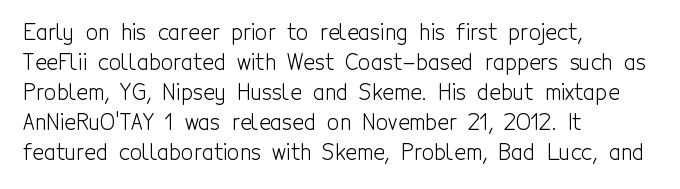
The image shows 22 px text type, upright; set left-aligned, normal line spacing (1.36x), normal letter spacing, not underlined.
